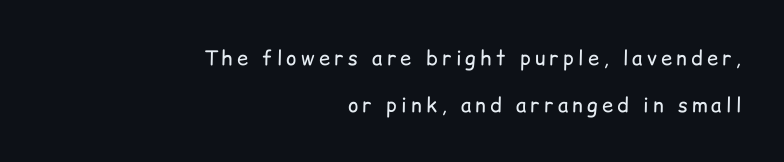
The string is rendered with underlining switched off. Students, observe: this is what heavily led, spacious text looks like. Does extra space separate the letters? Yes, quite a lot of it. The setting favours the right margin, as signatures and pull-quotes sometimes do. The type sits square on the baseline with zero lean. The letters look calm and open, with moderate or lighter stems.
